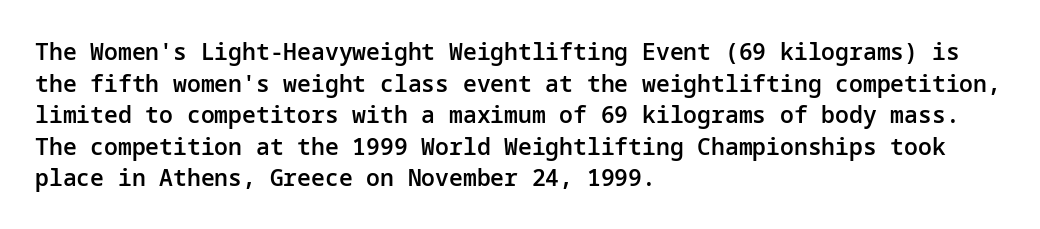
{"italic": "no", "bold": "semi", "underline": "no", "align": "left", "line_spacing": "normal", "line_spacing_ratio": 1.37, "letter_spacing": "normal", "letter_spacing_em": 0.0, "glyph_px": 23}
